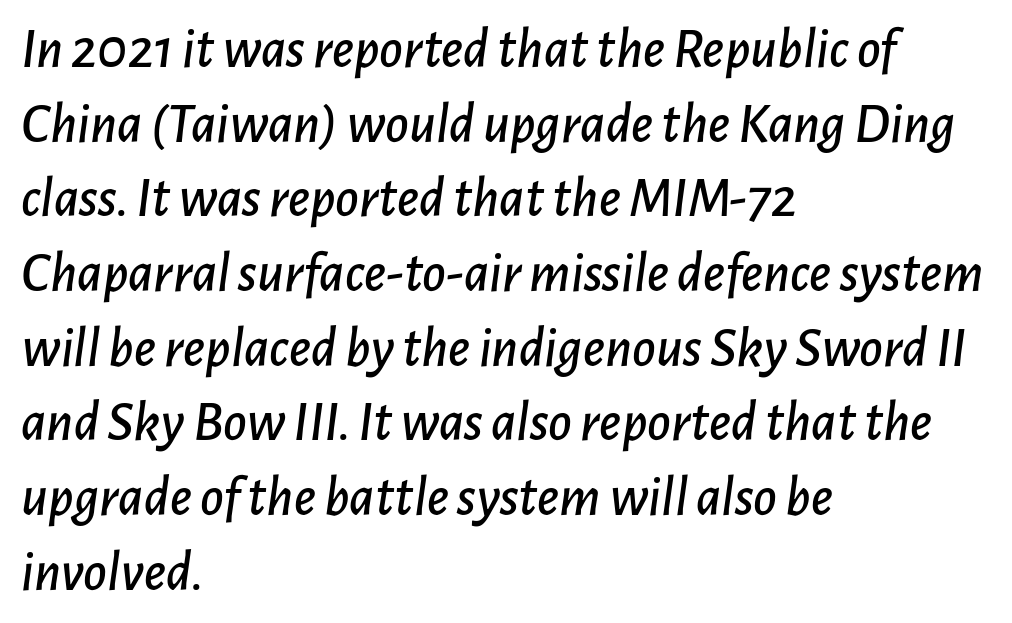
Caption: standard tracking, unaltered. Is there much room between lines? A standard amount, neither cramped nor airy. Underline: absent. Slant detected: the letters are inclined. Every row of glyphs begins at an identical x-position on the left.
